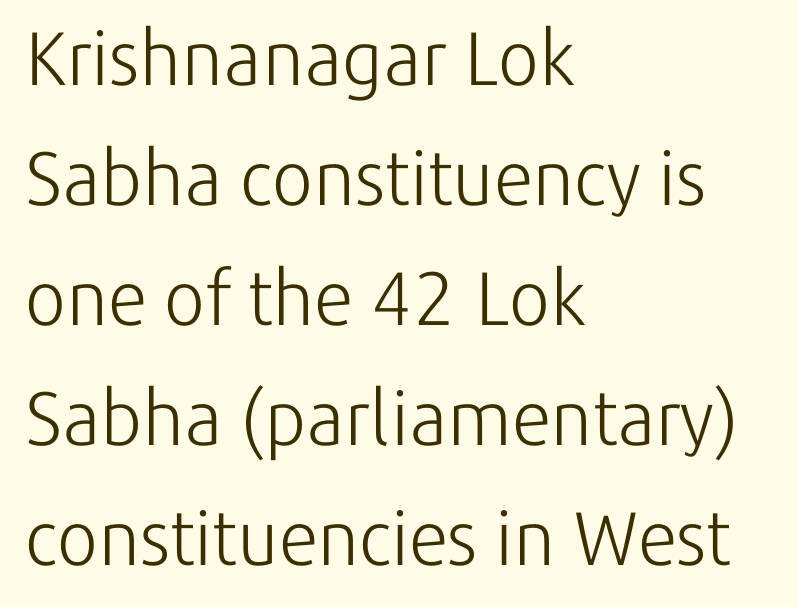
The image shows 76 px light sans-serif type, upright; set left-aligned, normal line spacing (1.58x), normal letter spacing, not underlined; low stroke contrast and a medium x-height.
